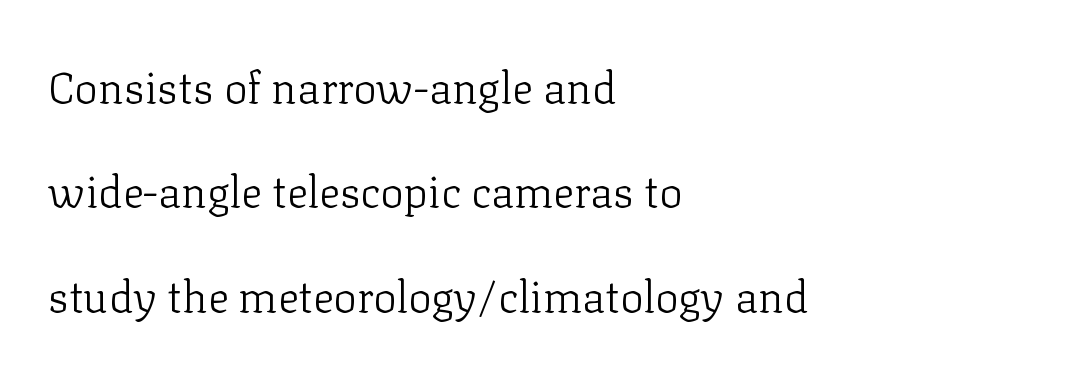
These lines are rendered in a variable-pitch font. The paragraph shown leans on its left margin. Nope, not italic — everything's standing straight. Vertical stems look standard width or narrower in stroke.
